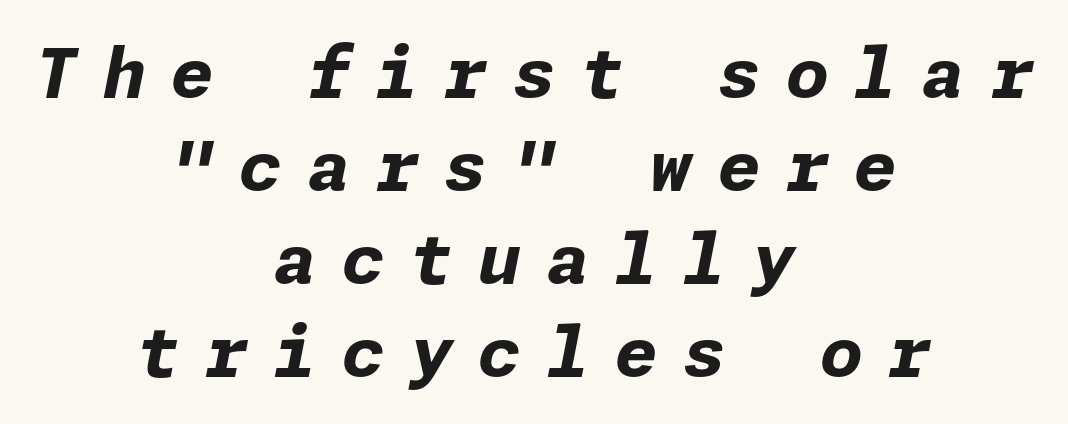
The image shows 69 px bold type, italic (leaning right); set centered, normal line spacing (1.35x), unusually wide letter spacing (+0.37 em), not underlined; low stroke contrast and a medium x-height.
